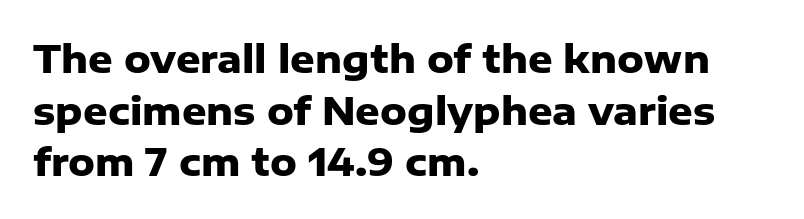
The image shows 38 px heavy sans-serif type, upright; set left-aligned, normal line spacing (1.36x), normal letter spacing, not underlined; low stroke contrast and a medium x-height.
